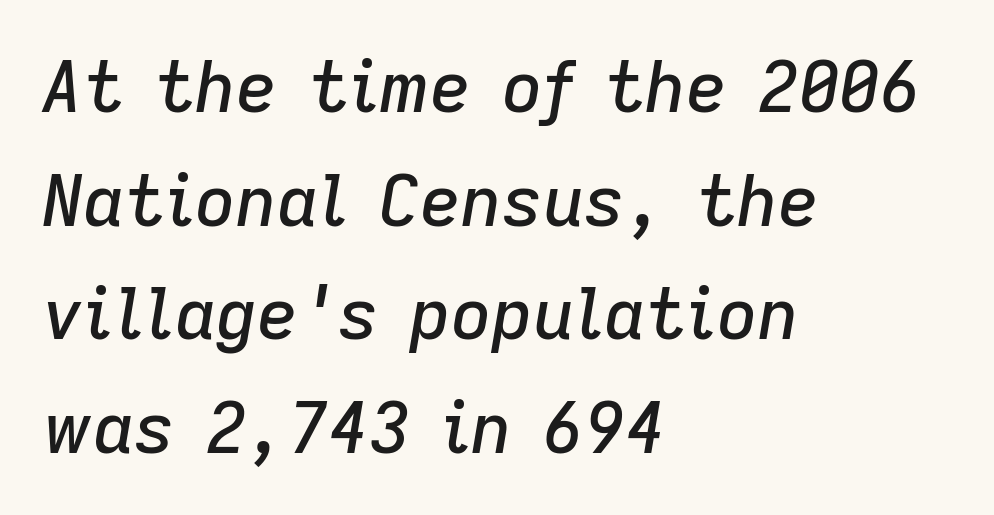
Rows of type keep a routine distance in the vertical direction. Characters follow at the spacing the type designer built in. Is this a fixed-width face? No — the glyphs have proportional, varying widths. The face used here has a pronounced slope to its letters.
